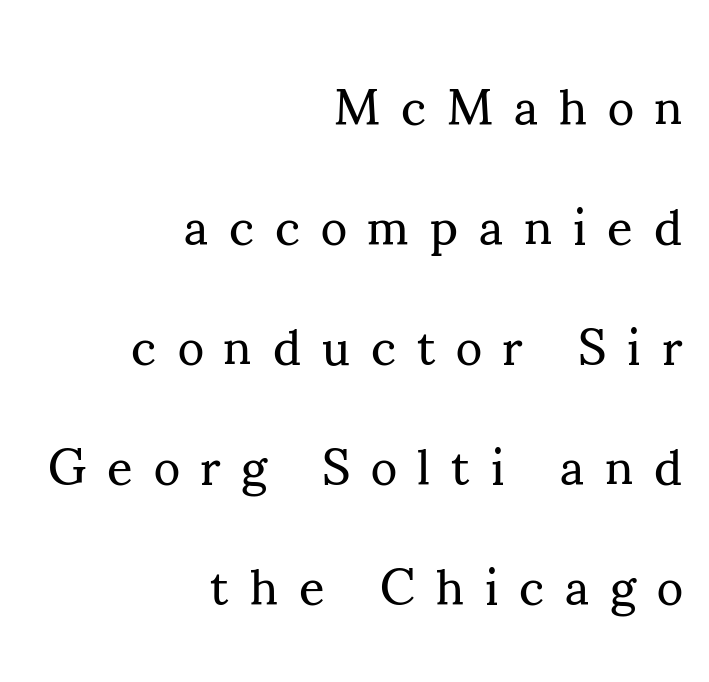
The lines in this sample share a right terminus and differ only in where they begin. The tracking jumps out immediately: characters are airy and widely separated. Note: serifs present on the glyphs. Spacing verdict: proportional, widths tailored to each character.
